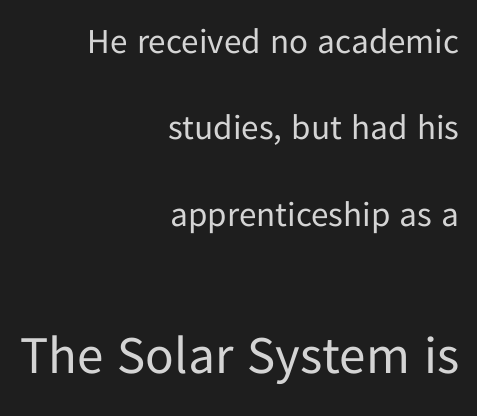
Q: Is the text bold? A: No.
Q: Is the text italic (slanted)? A: No, it is upright.
Q: Is the typeface a serif or a sans-serif typeface? A: Sans-serif.
Q: Is the text underlined? A: No.
Q: How is the paragraph aligned? A: Right-aligned.
Q: Is the spacing between letters normal or unusually wide? A: Normal.
Q: Is the spacing between lines tight, normal or loose? A: Loose.
Q: Which block of text is set in a larger size, the first (top) or the second (bottom)? A: The second (bottom) one.
Q: Width (condensed, normal, or wide)? A: Normal.
Q: Stroke contrast? A: Low.
Q: x-height? A: Medium.
Q: Monospaced? A: No.
